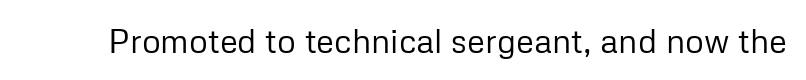
{"serif": "no", "italic": "no", "bold": "no", "weight": "regular", "width": "normal", "stroke_contrast": "low", "x_height": "medium", "monospaced": "no", "underline": "no", "letter_spacing": "normal", "letter_spacing_em": 0.0, "glyph_px": 33}
